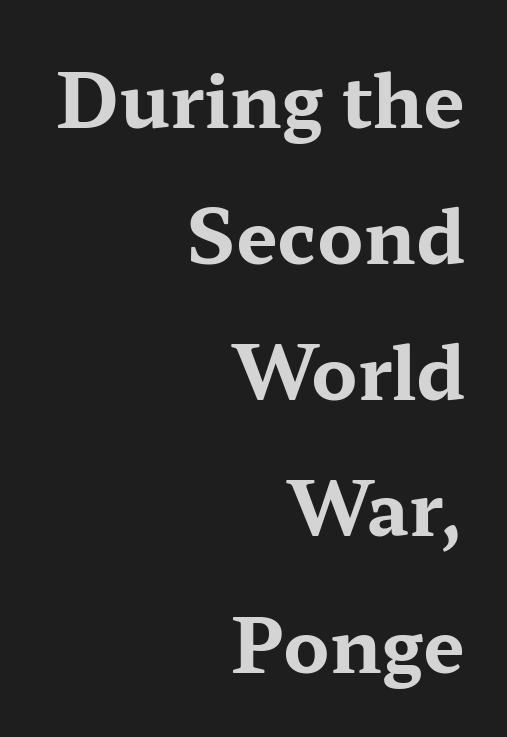
{"serif": "yes", "italic": "no", "bold": "yes", "weight": "bold", "width": "wide", "stroke_contrast": "medium", "x_height": "medium", "monospaced": "no", "underline": "no", "align": "right", "line_spacing_ratio": 1.84, "letter_spacing": "normal", "letter_spacing_em": 0.0, "glyph_px": 74}
